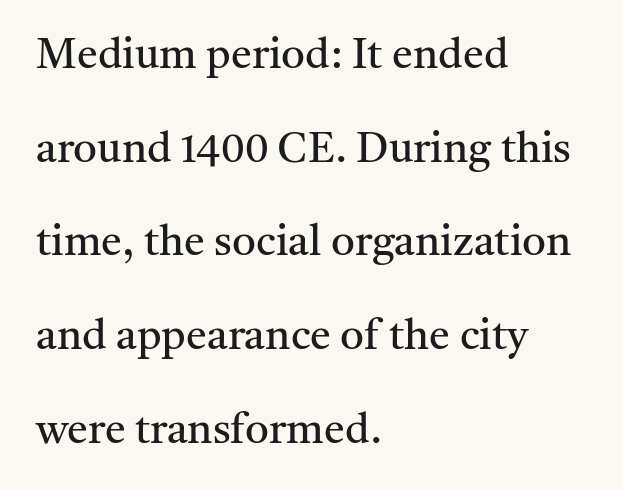
The image shows 42 px regular-weight serif type, upright; set left-aligned, loose line spacing (2.23x), normal letter spacing, not underlined; medium stroke contrast and a medium x-height.
